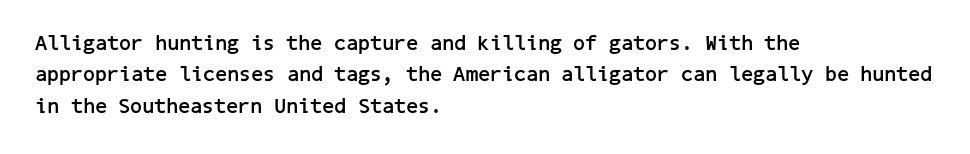
{"italic": "no", "bold": "yes", "underline": "no", "align": "left", "line_spacing": "normal", "line_spacing_ratio": 1.49, "letter_spacing": "normal", "letter_spacing_em": 0.0, "glyph_px": 21}
